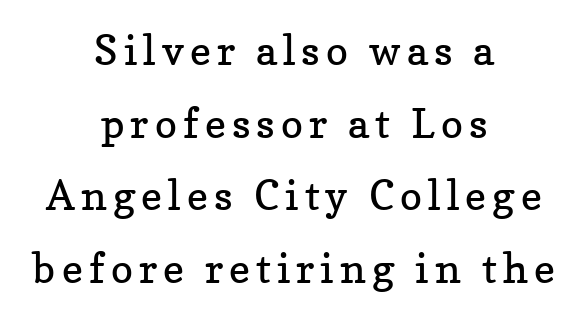
The image shows 41 px regular-weight serif type, upright; set centered, line spacing 1.77x, not underlined; low stroke contrast and a medium x-height.
